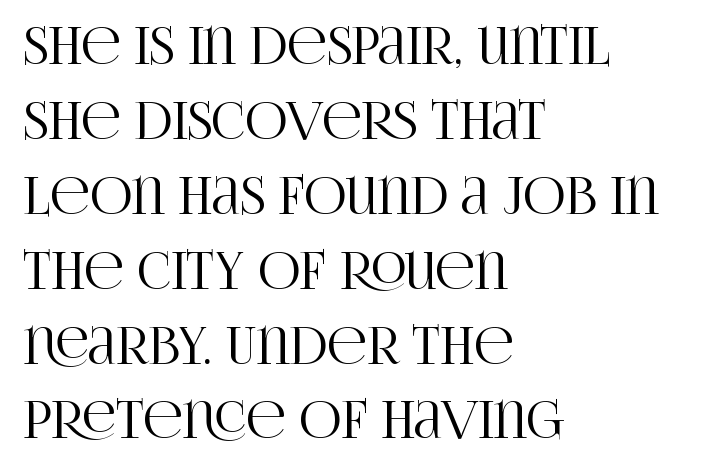
The image shows 52 px condensed serif type, upright; set left-aligned, normal line spacing (1.44x), normal letter spacing, not underlined; high stroke contrast and a large x-height.
